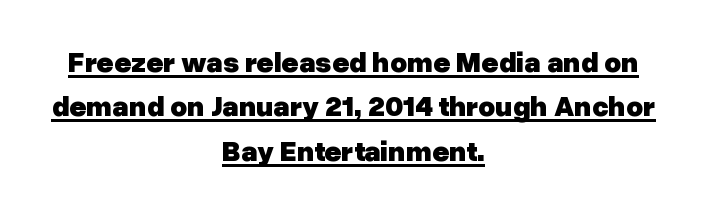
The image shows 29 px heavy sans-serif type, upright; set centered, normal line spacing (1.53x), normal letter spacing, underlined; low stroke contrast and a medium x-height.
